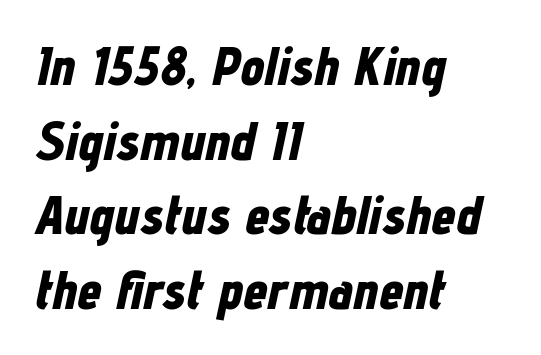
Q: Is the text bold? A: Yes.
Q: Is the text italic (slanted)? A: Yes, it leans right by about 12 degrees.
Q: Is the text underlined? A: No.
Q: How is the paragraph aligned? A: Left-aligned.
Q: Is the spacing between letters normal or unusually wide? A: Normal.
Q: Is the spacing between lines tight, normal or loose? A: Normal.
Q: Width (condensed, normal, or wide)? A: Condensed.
Q: Stroke contrast? A: Low.
Q: x-height? A: Medium.
Q: Monospaced? A: No.
